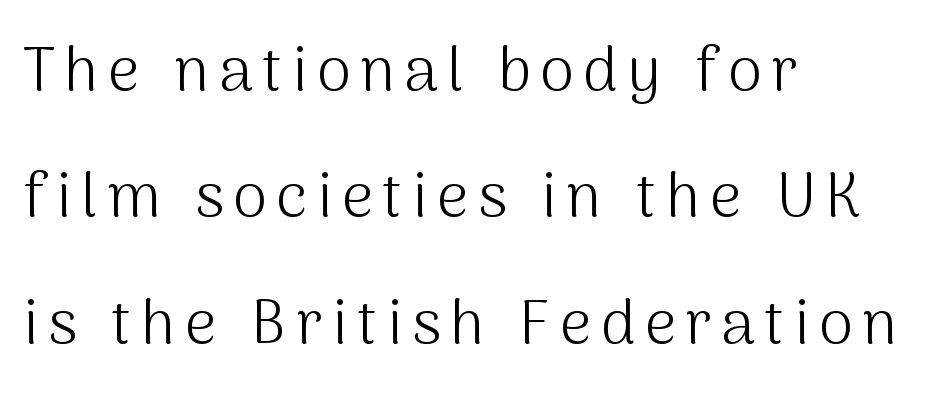
{"serif": "no", "italic": "no", "bold": "no", "weight": "light", "width": "normal", "stroke_contrast": "medium", "x_height": "medium", "monospaced": "no", "underline": "no", "align": "left", "line_spacing": "loose", "line_spacing_ratio": 2.04, "glyph_px": 62}
